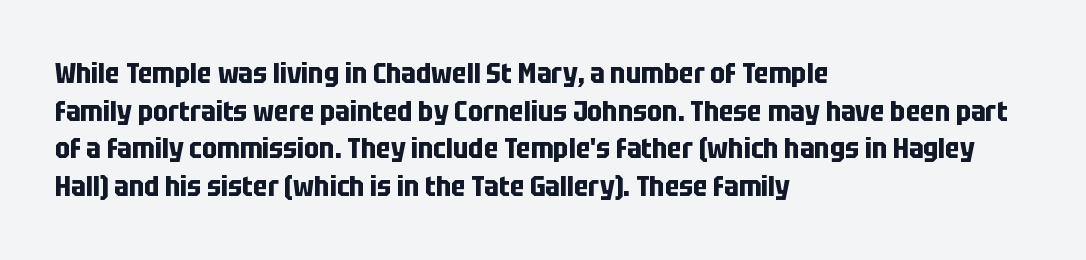
A normal amount of white space separates one row of letters from the next. A clean baseline with only descenders dipping below it. The face used here is proportionally spaced, like ordinary book or web type. What stands out about the letter spacing? Nothing — it is the standard amount. All the whitespace from short lines collects on the right.
